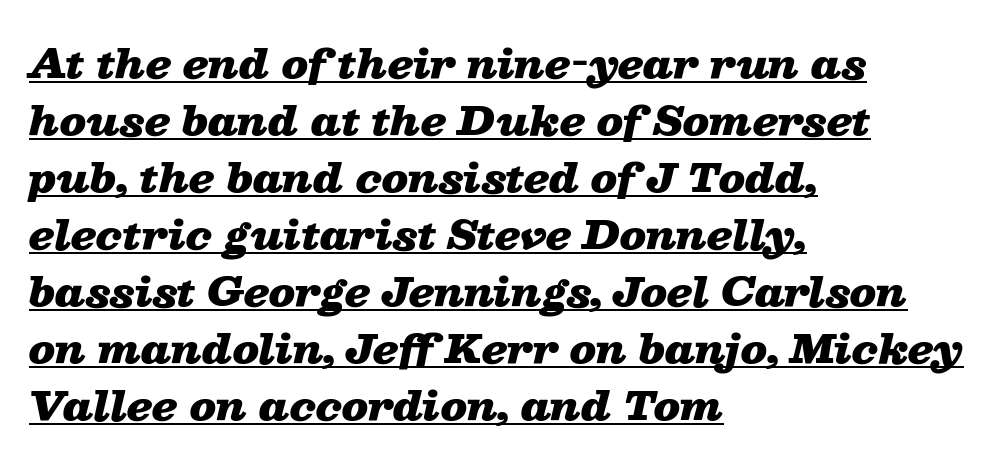
Q: Is the text bold? A: Yes.
Q: Is the text italic (slanted)? A: Yes, it leans right by about 13 degrees.
Q: Is the text underlined? A: Yes.
Q: How is the paragraph aligned? A: Left-aligned.
Q: Is the spacing between letters normal or unusually wide? A: Normal.
Q: Is the spacing between lines tight, normal or loose? A: Normal.
Q: Width (condensed, normal, or wide)? A: Wide.
Q: Stroke contrast? A: Low.
Q: x-height? A: Medium.
Q: Monospaced? A: No.
